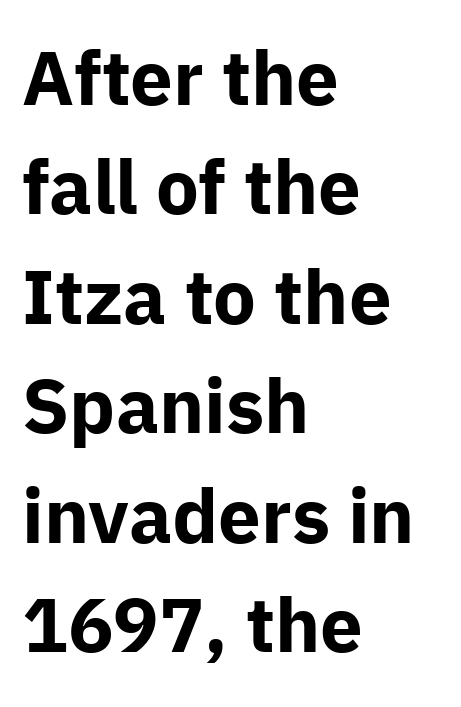
The rendering anchors every line to the left-hand side. Lines of text with bare space underneath. Reading down the column, the eye jumps a familiar distance to each next line. The face used here is proportionally spaced, like ordinary book or web type. The passage shown is typeset with a sans-serif family. Nope, not italic — everything's standing straight.
